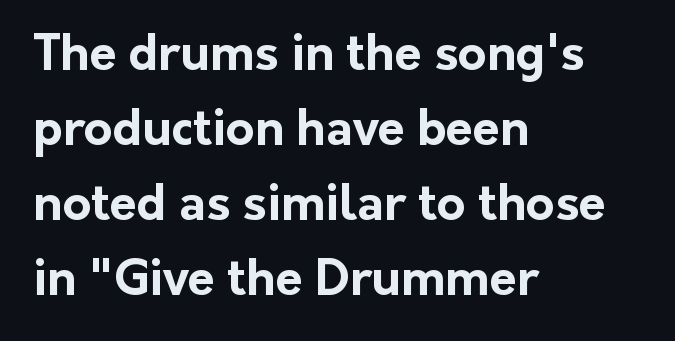
Typeset ragged right — the left edge is the straight one. The rows are spaced the way most documents space them. Only glyphs here, with clear space below each row. The passage shown is typeset with a sans-serif family. This sample uses an upright cut, with every glyph sitting square on the baseline. Think of a printed novel: that variable character pitch is what you see here.
